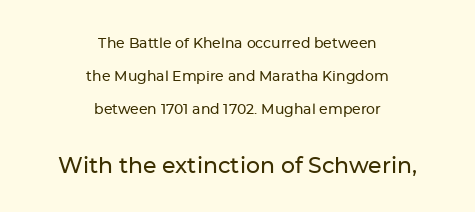
{"italic": "no", "underline": "no", "align": "center", "line_spacing": "loose", "line_spacing_ratio": 2.34, "letter_spacing": "normal", "letter_spacing_em": 0.0, "larger_block": "second", "size_ratio": 1.57, "glyph_px": 22}
